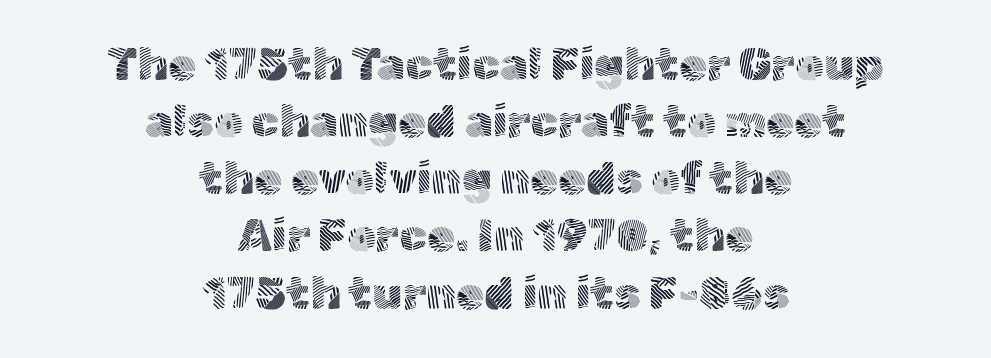
{"serif": "no", "italic": "no", "bold": "no", "weight": "light", "width": "normal", "x_height": "medium", "monospaced": "no", "underline": "no", "align": "center", "line_spacing": "normal", "line_spacing_ratio": 1.27, "letter_spacing": "normal", "letter_spacing_em": 0.0, "glyph_px": 45}
